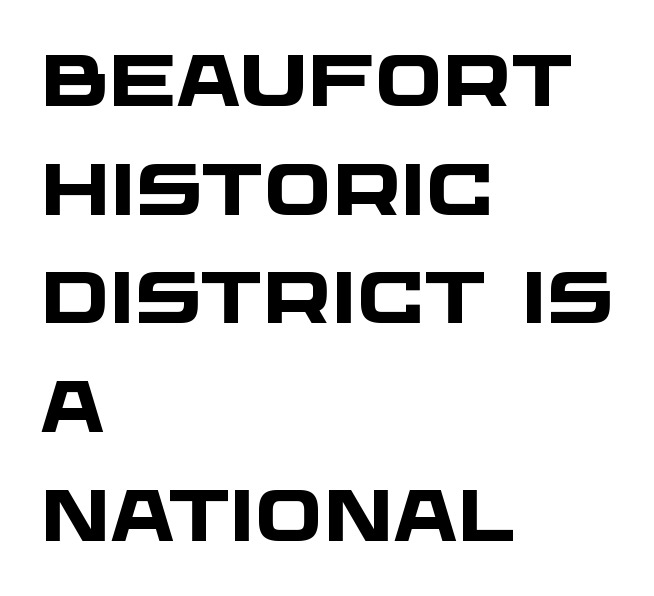
The image shows 72 px heavy, wide sans-serif type; set left-aligned, normal line spacing (1.51x), normal letter spacing, not underlined; low stroke contrast and a large x-height.
